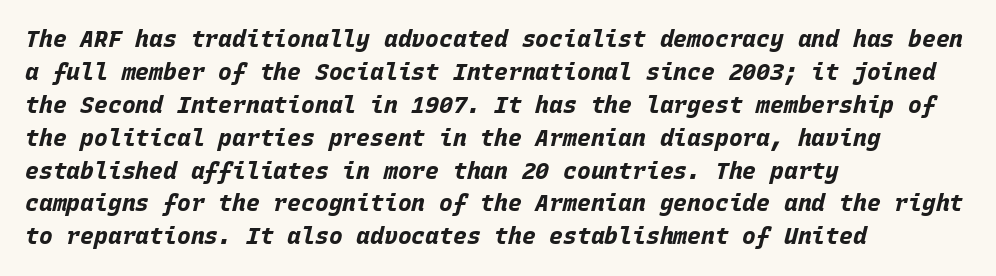
{"italic": "yes", "lean": "right", "slant_degrees": 15, "bold": "yes", "underline": "no", "align": "left", "line_spacing": "normal", "line_spacing_ratio": 1.43, "letter_spacing": "normal", "letter_spacing_em": 0.0, "glyph_px": 23}
